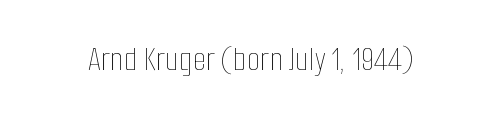
The image shows 35 px thin, condensed type, upright; set normal letter spacing, not underlined; low stroke contrast and a medium x-height.
